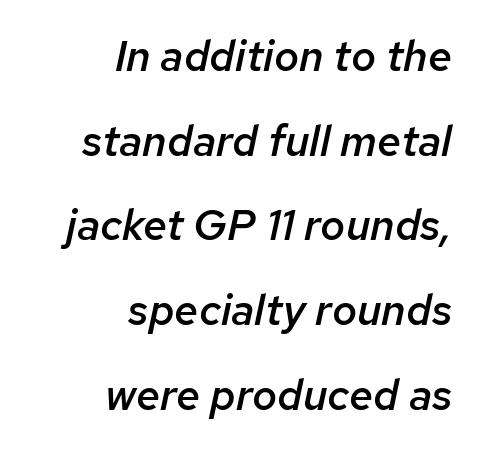
Looks like regular typesetting: each glyph gets only the width it needs. Glyph-to-glyph distance matches everyday printed text. Widely set lines give the paragraph a tall, airy silhouette. Is the type bold? Partly — it's a semibold, heavier than regular but not fully bold.
